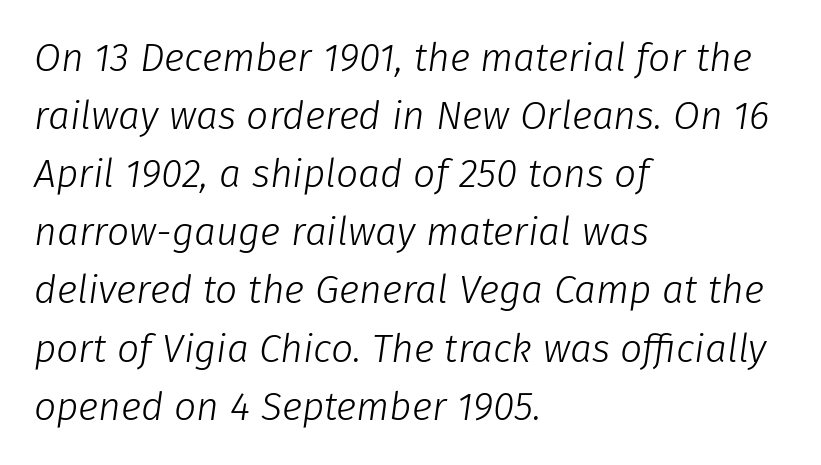
{"italic": "yes", "lean": "right", "slant_degrees": 8, "bold": "no", "weight": "light", "width": "normal", "stroke_contrast": "low", "x_height": "medium", "monospaced": "no", "underline": "no", "align": "left", "line_spacing": "normal", "line_spacing_ratio": 1.49, "letter_spacing": "normal", "letter_spacing_em": 0.0, "glyph_px": 39}
